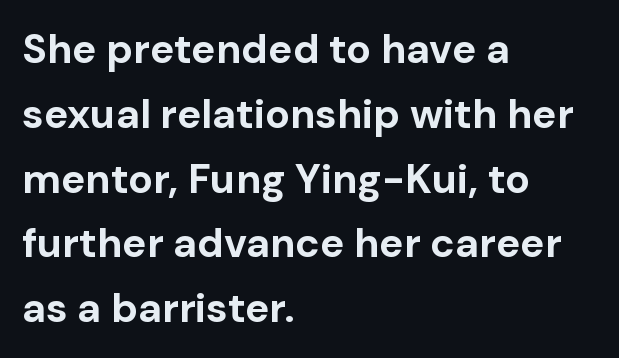
The image shows 41 px bold sans-serif type, upright; set left-aligned, normal line spacing (1.58x), normal letter spacing, not underlined; low stroke contrast and a medium x-height.
